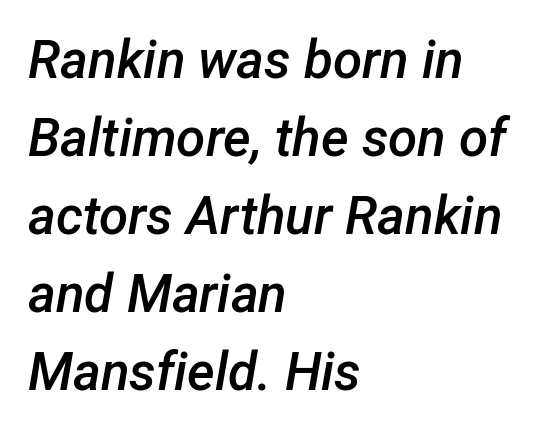
{"italic": "yes", "lean": "right", "slant_degrees": 12, "bold": "semi", "weight": "semibold", "width": "normal", "stroke_contrast": "low", "x_height": "medium", "monospaced": "no", "underline": "no", "align": "left", "line_spacing": "normal", "line_spacing_ratio": 1.47, "letter_spacing": "normal", "letter_spacing_em": 0.0, "glyph_px": 53}
